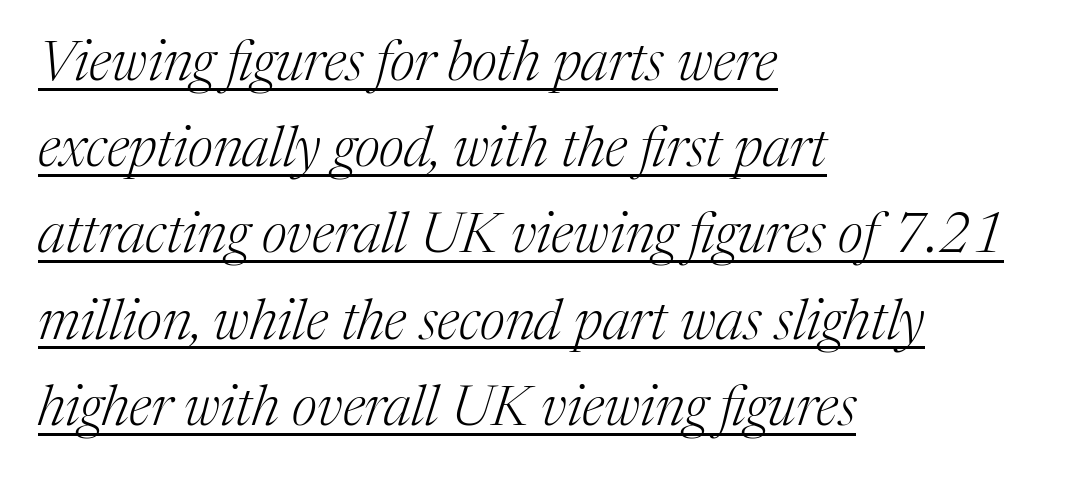
The words here are underlined. The paragraph shown leans on its left margin. In terms of letterform style, serifs are clearly present. There's an unmistakable incline to the writing here. This block has exactly the height ordinary leading produces. Each letter keeps its own natural width here, so spacing adapts to shape.
